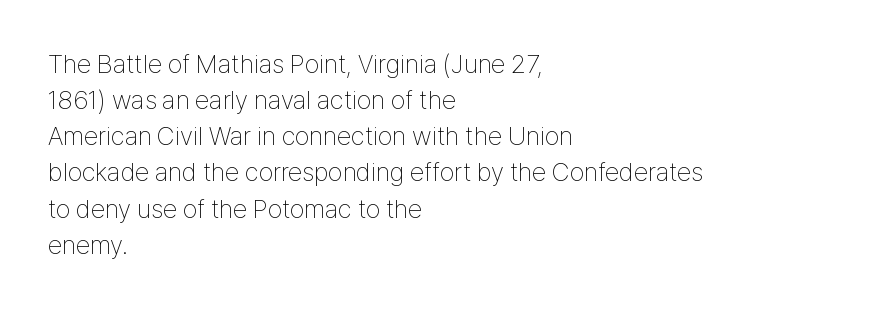
Teacher's note: observe the even left margin — that is flush-left alignment. Students, note that the glyphs here touch the page at normal intervals. Do the letters lean? They stand straight. Descenders hang freely into open space. Stem width sits at or under what a default text font uses.
